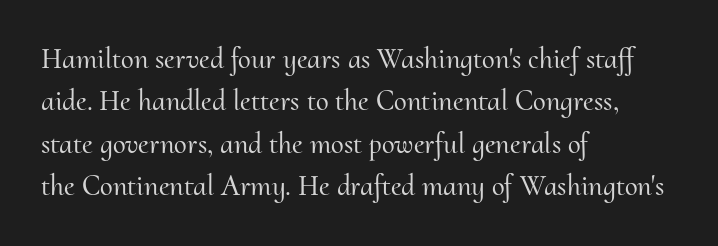
{"serif": "yes", "italic": "no", "width": "normal", "stroke_contrast": "medium", "x_height": "small", "monospaced": "no", "underline": "no", "align": "left", "line_spacing": "normal", "line_spacing_ratio": 1.46, "letter_spacing": "normal", "letter_spacing_em": 0.0, "glyph_px": 29}
